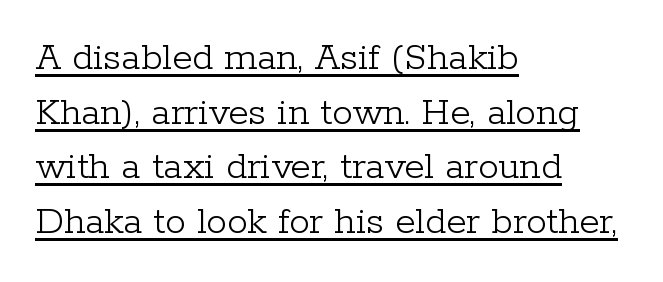
The image shows 41 px light serif type, upright; set left-aligned, normal line spacing (1.33x), normal letter spacing, underlined; low stroke contrast and a medium x-height.
